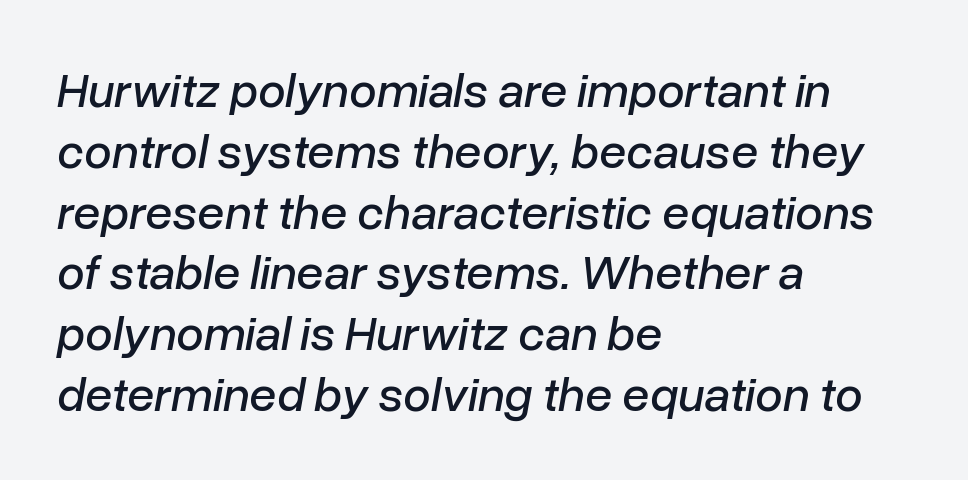
{"italic": "yes", "lean": "right", "slant_degrees": 10, "width": "normal", "stroke_contrast": "low", "x_height": "medium", "monospaced": "no", "underline": "no", "align": "left", "line_spacing_ratio": 1.24, "letter_spacing": "normal", "letter_spacing_em": 0.0, "glyph_px": 49}
